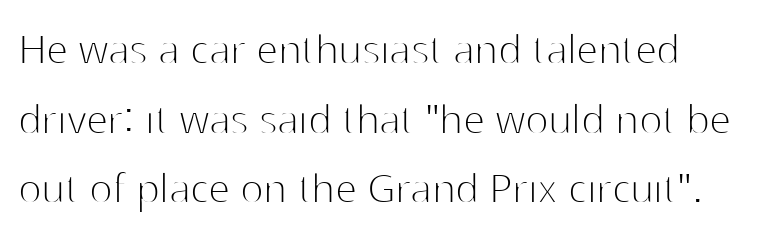
Q: Is the text bold? A: No.
Q: Is the text italic (slanted)? A: No, it is upright.
Q: Is the typeface a serif or a sans-serif typeface? A: Sans-serif.
Q: Is the text underlined? A: No.
Q: How is the paragraph aligned? A: Left-aligned.
Q: Is the spacing between letters normal or unusually wide? A: Normal.
Q: Is the spacing between lines tight, normal or loose? A: Normal.
Q: Width (condensed, normal, or wide)? A: Normal.
Q: Stroke contrast? A: High.
Q: x-height? A: Medium.
Q: Monospaced? A: No.
